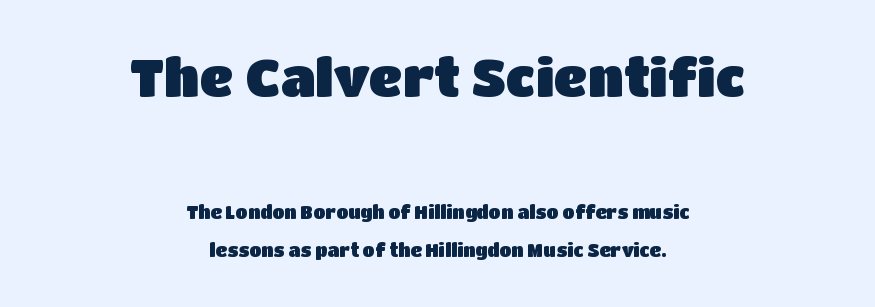
Q: Is the text italic (slanted)? A: No, it is upright.
Q: Is the typeface a serif or a sans-serif typeface? A: Sans-serif.
Q: Is the text underlined? A: No.
Q: How is the paragraph aligned? A: Centered.
Q: Is the spacing between letters normal or unusually wide? A: Normal.
Q: Is the spacing between lines tight, normal or loose? A: Loose.
Q: Which block of text is set in a larger size, the first (top) or the second (bottom)? A: The first (top) one.
Q: Width (condensed, normal, or wide)? A: Normal.
Q: Stroke contrast? A: Low.
Q: x-height? A: Large.
Q: Monospaced? A: No.
